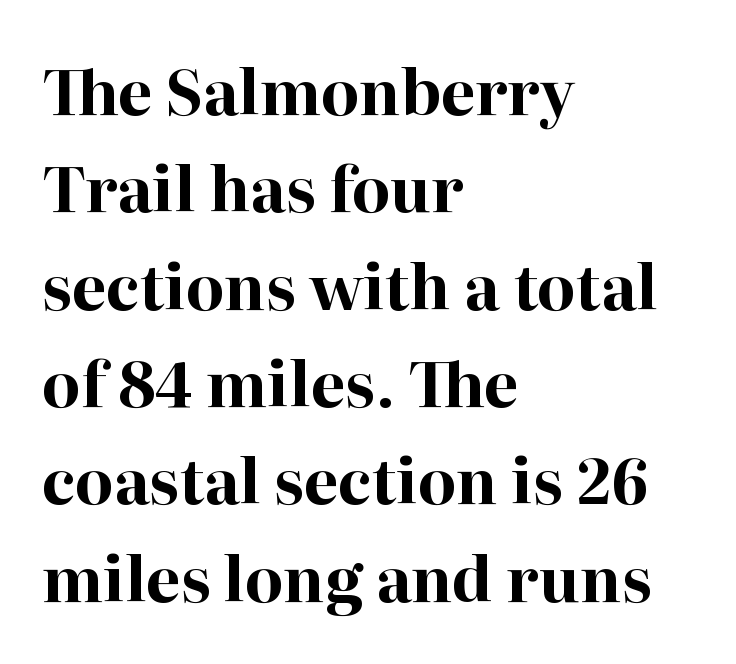
The image shows 62 px bold serif type, upright; set left-aligned, normal line spacing (1.57x), normal letter spacing, not underlined; high stroke contrast and a medium x-height.
